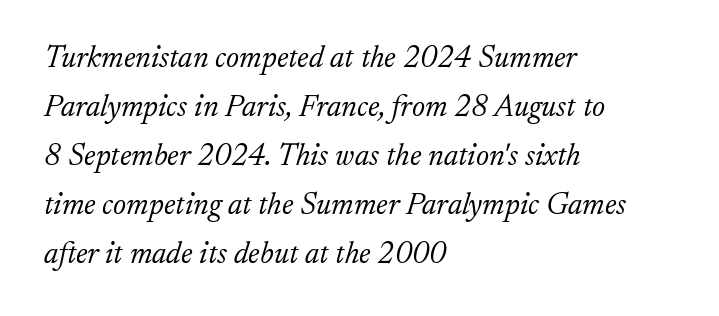
{"serif": "yes", "italic": "yes", "lean": "right", "slant_degrees": 17, "bold": "no", "weight": "light", "width": "normal", "stroke_contrast": "low", "x_height": "small", "monospaced": "no", "underline": "no", "align": "left", "line_spacing": "normal", "line_spacing_ratio": 1.58, "letter_spacing": "normal", "letter_spacing_em": 0.0, "glyph_px": 31}
